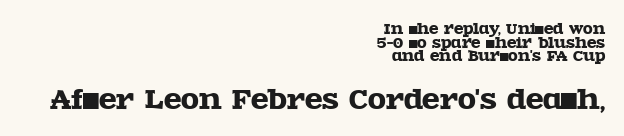
Q: Is the text italic (slanted)? A: No, it is upright.
Q: Is the text underlined? A: No.
Q: How is the paragraph aligned? A: Right-aligned.
Q: Is the spacing between letters normal or unusually wide? A: Normal.
Q: Is the spacing between lines tight, normal or loose? A: Tight.
Q: Which block of text is set in a larger size, the first (top) or the second (bottom)? A: The second (bottom) one.
